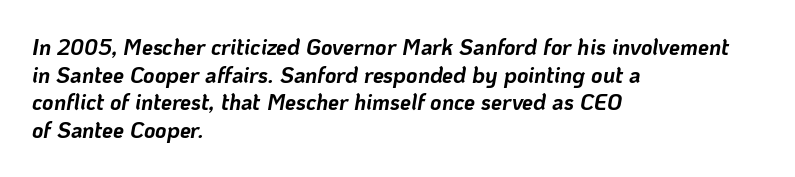
Does the weight exceed regular? Yes, all the way to bold. Regarding leading, the lines here are spaced in the standard way. Layout note: lines flush left. These lines were composed using italics. Glyph-to-glyph distance matches everyday printed text.
